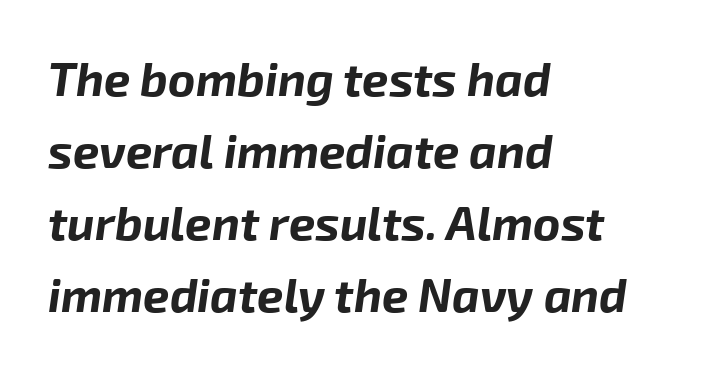
{"italic": "yes", "lean": "right", "slant_degrees": 8, "bold": "yes", "weight": "bold", "width": "normal", "stroke_contrast": "low", "x_height": "medium", "monospaced": "no", "underline": "no", "align": "left", "line_spacing": "normal", "line_spacing_ratio": 1.53, "letter_spacing": "normal", "letter_spacing_em": 0.0, "glyph_px": 47}
